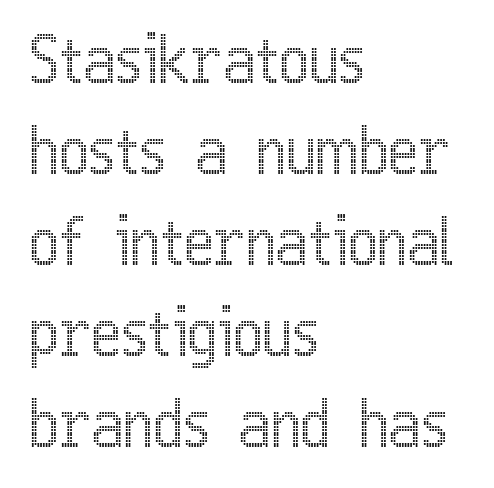
{"italic": "no", "width": "condensed", "x_height": "medium", "monospaced": "no", "underline": "no", "align": "left", "line_spacing": "normal", "line_spacing_ratio": 1.42, "letter_spacing": "normal", "letter_spacing_em": 0.0, "glyph_px": 64}
